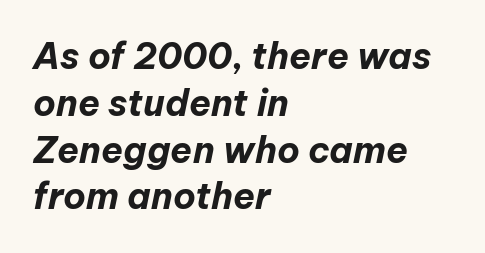
Lines of text with bare space underneath. The glyphs have the mass of a bold cut. Here the designer chose a conventional face with non-uniform glyph widths. If you measured baseline to baseline, you'd find a middling distance.
